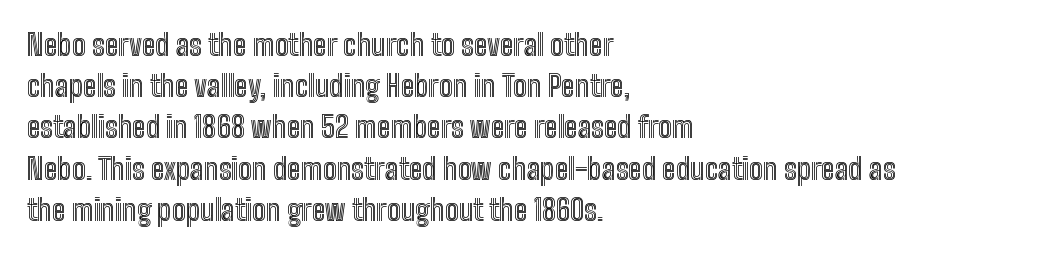
{"italic": "no", "width": "condensed", "x_height": "medium", "monospaced": "no", "underline": "no", "align": "left", "line_spacing": "normal", "line_spacing_ratio": 1.42, "letter_spacing": "normal", "letter_spacing_em": 0.0, "glyph_px": 29}
